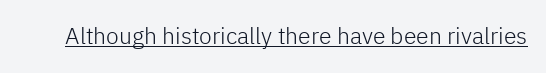
The image shows 23 px text type, upright; set normal letter spacing, underlined.
